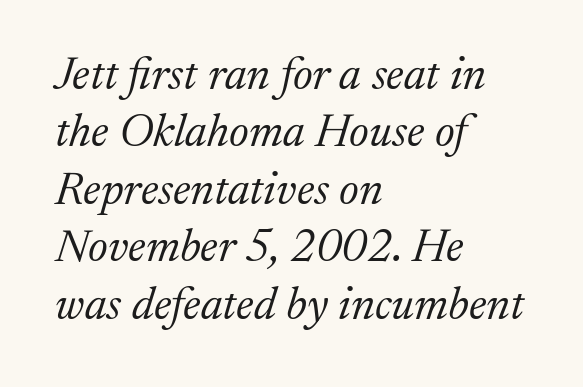
The image shows 46 px light serif type, italic (leaning right); set left-aligned, normal line spacing (1.25x), normal letter spacing, not underlined; medium stroke contrast and a medium x-height.
